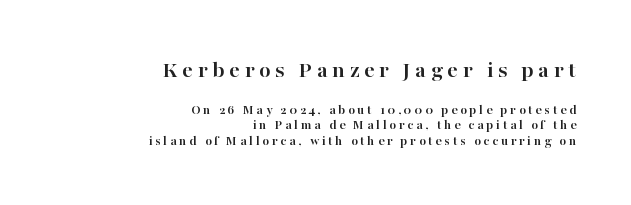
The image shows 24 px bold type, upright; set right-aligned, tight line spacing (1.11x), not underlined; the first (top) block is 1.71x larger.
